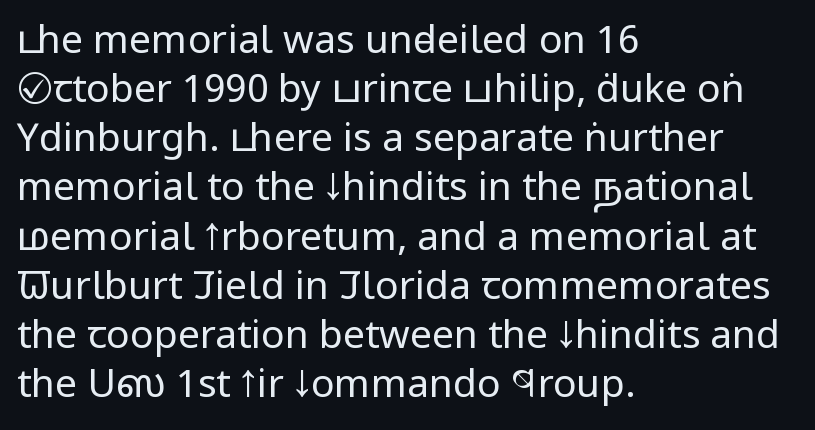
The lettering stays uniformly vertical, giving the passage a roman look. Has an underline been added? It has not. In terms of letterform style, serifs are entirely absent. Look at the tracking — it's just the regular setting, nothing added. The passage is arranged the way most books set body copy — flush left.
